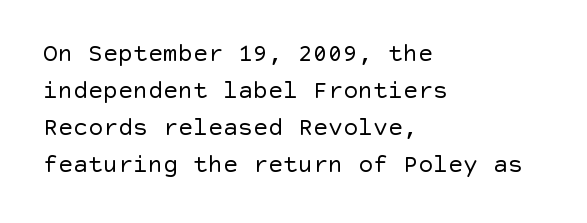
A typesetter would call this leading conventional body-copy spacing. Descender tails drop into unmarked territory. Visually the block forms a straight wall on the left and a jagged coastline on the right. Do the letters lean? They stand straight.
